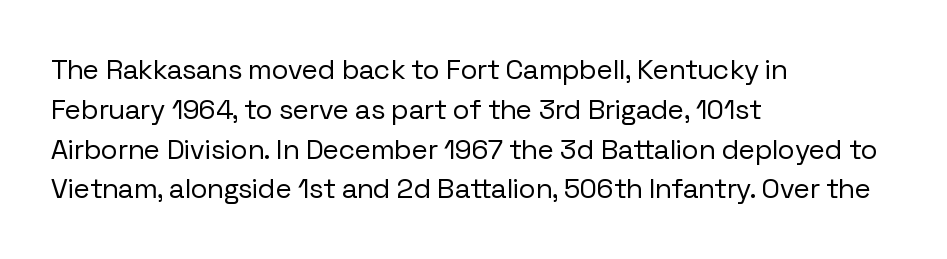
Q: Is the text bold? A: No.
Q: Is the text italic (slanted)? A: No, it is upright.
Q: Is the typeface a serif or a sans-serif typeface? A: Sans-serif.
Q: Is the text underlined? A: No.
Q: How is the paragraph aligned? A: Left-aligned.
Q: Is the spacing between letters normal or unusually wide? A: Normal.
Q: Is the spacing between lines tight, normal or loose? A: Normal.
Q: Width (condensed, normal, or wide)? A: Normal.
Q: Stroke contrast? A: Low.
Q: x-height? A: Medium.
Q: Monospaced? A: No.
